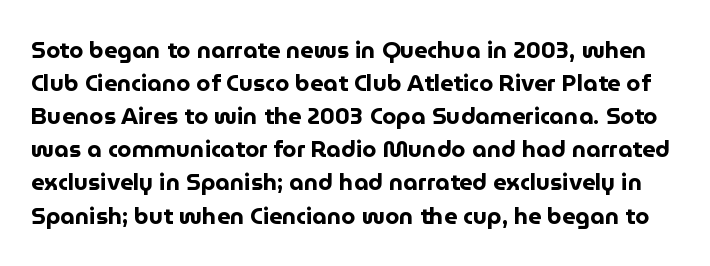
{"italic": "no", "bold": "yes", "underline": "no", "line_spacing": "normal", "line_spacing_ratio": 1.44, "letter_spacing": "normal", "letter_spacing_em": 0.0, "glyph_px": 23}
